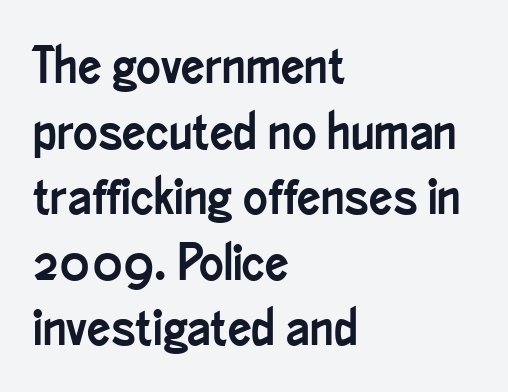
Q: Is the text italic (slanted)? A: No, it is upright.
Q: Is the typeface a serif or a sans-serif typeface? A: Sans-serif.
Q: Is the text underlined? A: No.
Q: How is the paragraph aligned? A: Left-aligned.
Q: Is the spacing between letters normal or unusually wide? A: Normal.
Q: Is the spacing between lines tight, normal or loose? A: Normal.
Q: Width (condensed, normal, or wide)? A: Condensed.
Q: Stroke contrast? A: Low.
Q: x-height? A: Small.
Q: Monospaced? A: No.
